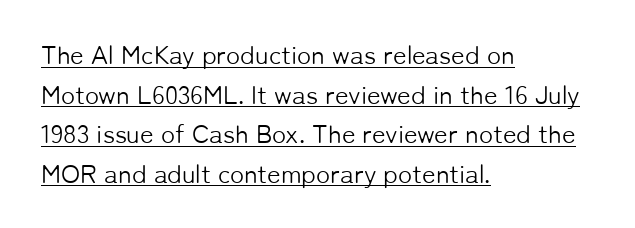
When letters stand straight like this, we call the style roman or upright. The ragged edge is on the right, which tells us the setting is flush left. This block has exactly the height ordinary leading produces. Has an underline been added? It has.
